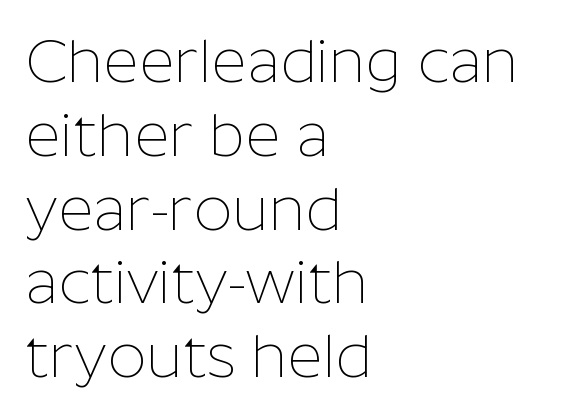
{"serif": "no", "italic": "no", "bold": "no", "weight": "thin", "width": "normal", "stroke_contrast": "low", "x_height": "medium", "monospaced": "no", "underline": "no", "align": "left", "line_spacing_ratio": 1.21, "letter_spacing": "normal", "letter_spacing_em": 0.0, "glyph_px": 61}
